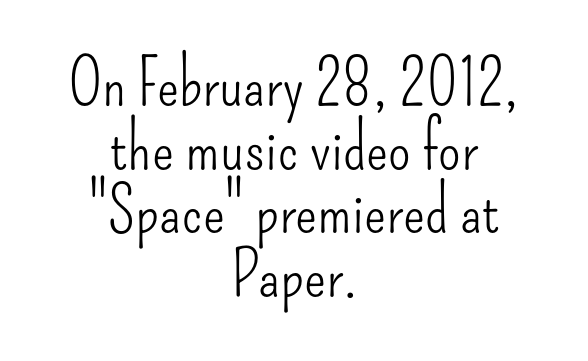
Q: Is the text bold? A: No.
Q: Is the text italic (slanted)? A: No, it is upright.
Q: Is the typeface a serif or a sans-serif typeface? A: Sans-serif.
Q: Is the text underlined? A: No.
Q: How is the paragraph aligned? A: Centered.
Q: Is the spacing between letters normal or unusually wide? A: Normal.
Q: Is the spacing between lines tight, normal or loose? A: Tight.
Q: Width (condensed, normal, or wide)? A: Condensed.
Q: Stroke contrast? A: Low.
Q: x-height? A: Small.
Q: Monospaced? A: No.
